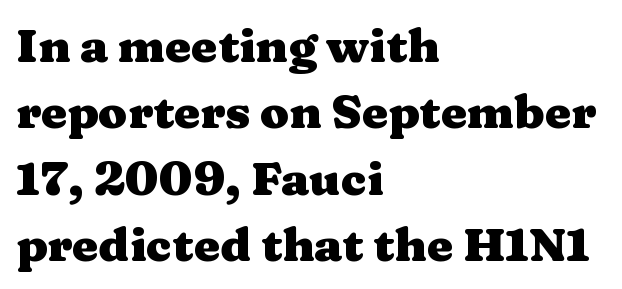
The passage shown is typed in a proportional face where columns would drift. The rendering shows small feet on the letterforms — a serif design. The rendering anchors every line to the left-hand side. Words float on clear page, feet unadorned.
